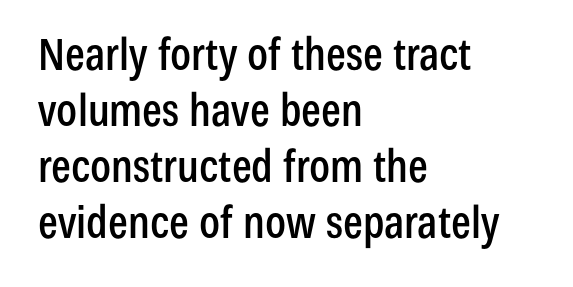
The image shows 44 px condensed sans-serif type, upright; set left-aligned, normal line spacing (1.27x), normal letter spacing, not underlined; low stroke contrast and a medium x-height.
